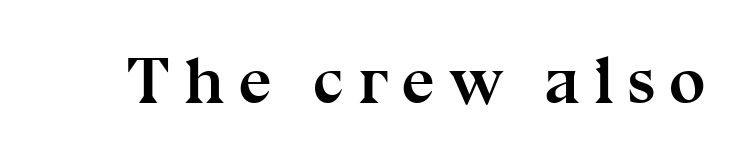
{"serif": "yes", "italic": "no", "bold": "yes", "weight": "semibold", "width": "normal", "stroke_contrast": "medium", "x_height": "medium", "monospaced": "no", "underline": "no", "letter_spacing": "wide", "letter_spacing_em": 0.21, "glyph_px": 66}
